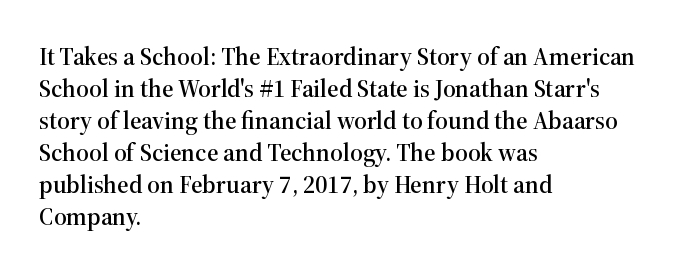
Summary of vertical rhythm: regular, with standard interline spacing. The string is rendered with underlining switched off. This rendering uses left alignment, leaving the right contour irregular. The lettering stays uniformly vertical, giving the passage a roman look. The horizontal fit of the characters is conventional and even.
